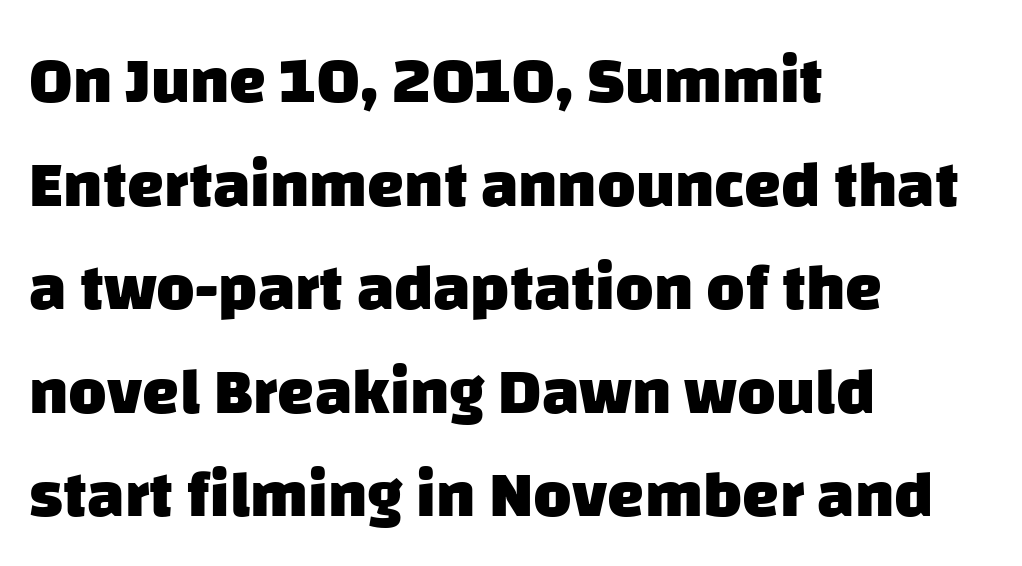
You can tell from the bare stems that sans-serif type was used. Tracking value appears to be zero — textbook default spacing. Do the characters align in a grid? No, the font is proportional. Reading down the block, your eye returns to a fixed left position each line. The block of text has a typical density, with ordinary space between rows. How heavy is the stroke? Heavy — this is a bold.
